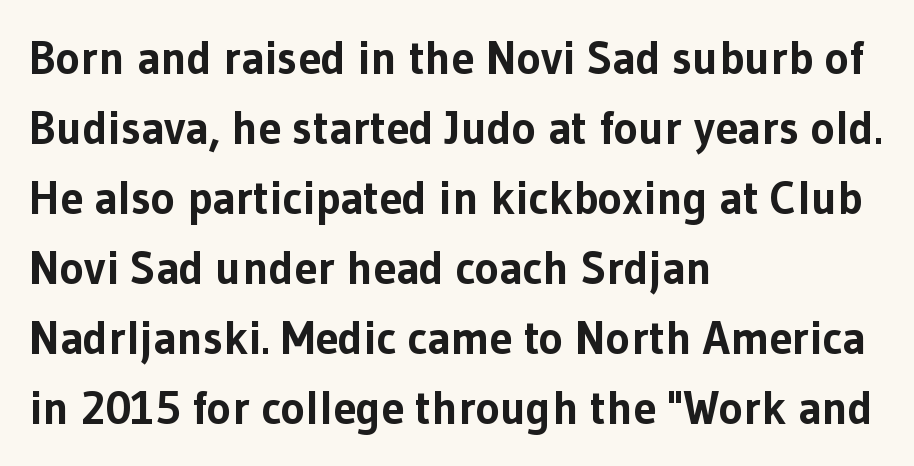
{"serif": "no", "italic": "no", "bold": "yes", "weight": "bold", "width": "normal", "stroke_contrast": "low", "x_height": "medium", "monospaced": "no", "underline": "no", "align": "left", "line_spacing": "normal", "line_spacing_ratio": 1.52, "letter_spacing": "normal", "letter_spacing_em": 0.0, "glyph_px": 46}
